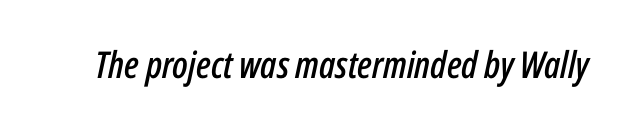
{"italic": "yes", "lean": "right", "slant_degrees": 12, "width": "condensed", "stroke_contrast": "low", "x_height": "medium", "monospaced": "no", "underline": "no", "letter_spacing": "normal", "letter_spacing_em": 0.0, "glyph_px": 37}
